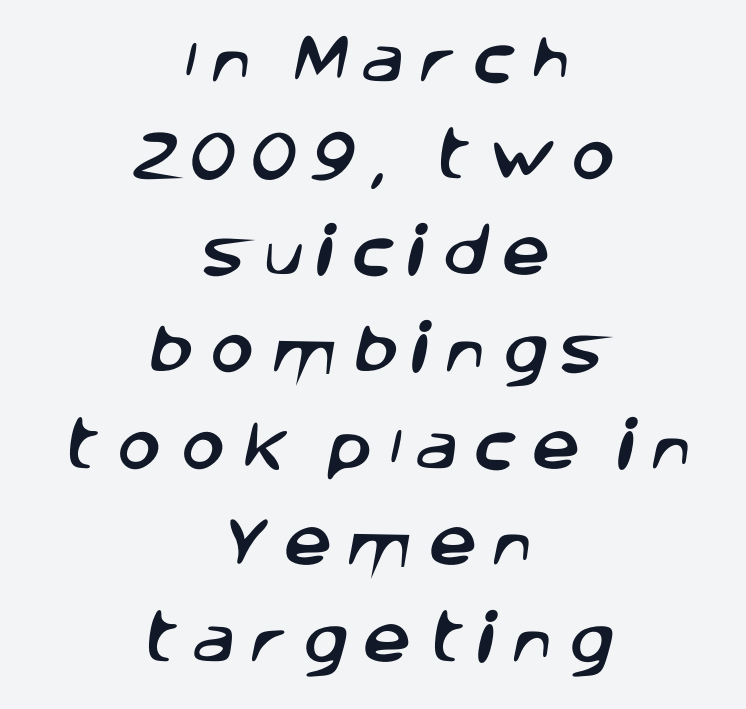
The image shows 54 px sans-serif type; set centered, line spacing 1.79x, unusually wide letter spacing (+0.27 em), not underlined; low stroke contrast and a large x-height.
